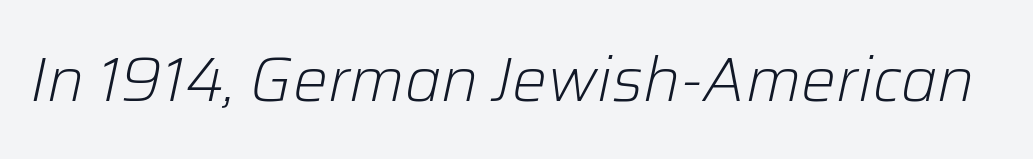
The image shows 62 px light type, italic (leaning right); set normal letter spacing, not underlined; low stroke contrast and a medium x-height.
